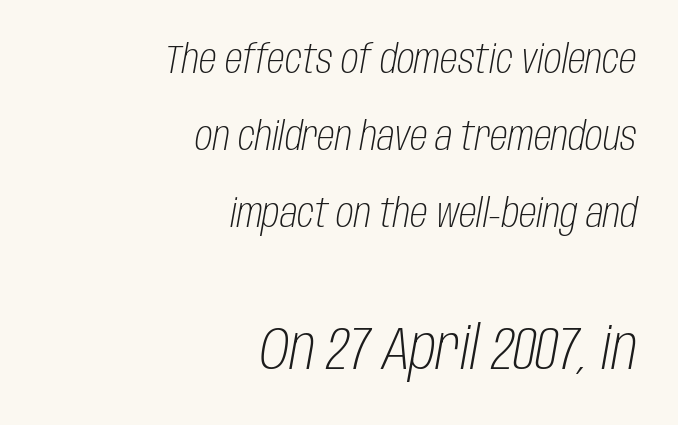
The image shows 60 px light, condensed type, italic (leaning right); set right-aligned, loose line spacing (1.93x), normal letter spacing, not underlined; the second (bottom) block is 1.5x larger; low stroke contrast and a large x-height.
